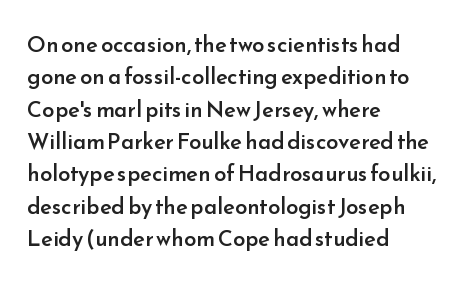
The image shows 22 px text type, upright; set left-aligned, normal line spacing (1.47x), normal letter spacing, not underlined.
